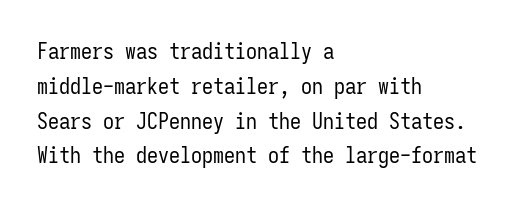
Q: Is the text bold? A: No.
Q: Is the text italic (slanted)? A: No, it is upright.
Q: Is the text underlined? A: No.
Q: How is the paragraph aligned? A: Left-aligned.
Q: Is the spacing between letters normal or unusually wide? A: Normal.
Q: Is the spacing between lines tight, normal or loose? A: Normal.
